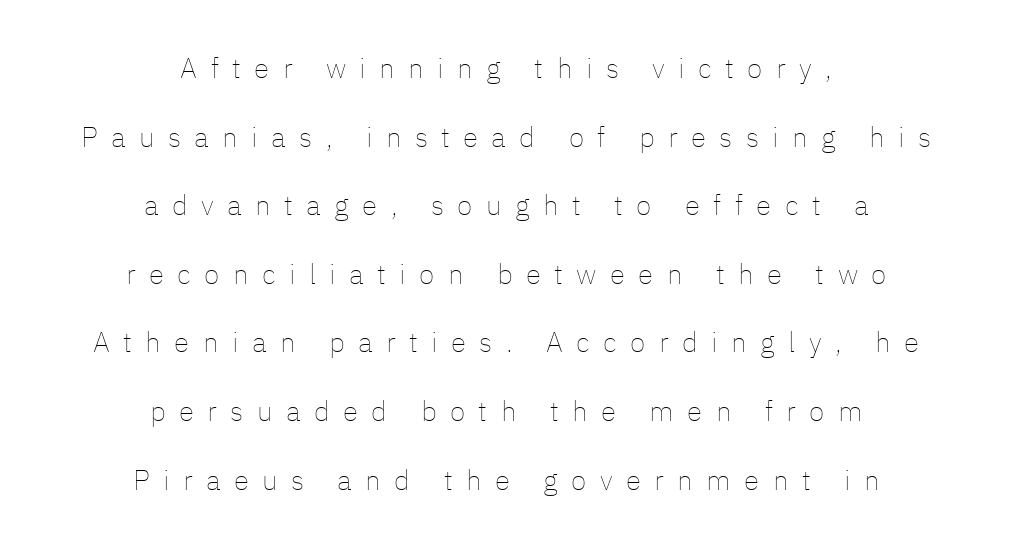
{"italic": "no", "bold": "no", "weight": "thin", "width": "normal", "stroke_contrast": "low", "x_height": "medium", "monospaced": "no", "underline": "no", "align": "center", "line_spacing": "loose", "line_spacing_ratio": 2.45, "letter_spacing": "wide", "letter_spacing_em": 0.48, "glyph_px": 28}
